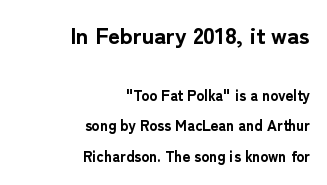
Has an underline been added? It has not. Which chunk is bigger? The first one — the top block dwarfs the bottom. Stroke thickness is high; the sample reads as a true bold. A student would call this right alignment; a typographer would say flush right, rag left.
